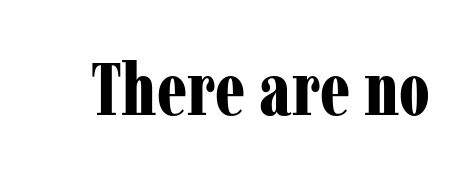
Summary of weight: heavy, a full bold. Posture: straight, roman, zero tilt. Spacing between characters is what you'd get straight out of the box. Is this a sans? No — the strokes have serifs.
